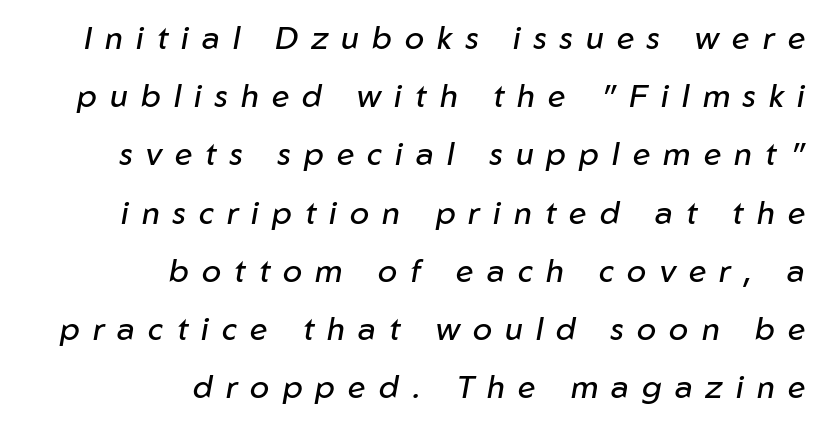
Q: Is the text bold? A: No.
Q: Is the text italic (slanted)? A: Yes, it leans right by about 10 degrees.
Q: Is the text underlined? A: No.
Q: How is the paragraph aligned? A: Right-aligned.
Q: Is the spacing between letters normal or unusually wide? A: Unusually wide.
Q: Width (condensed, normal, or wide)? A: Normal.
Q: Stroke contrast? A: Low.
Q: x-height? A: Medium.
Q: Monospaced? A: No.
